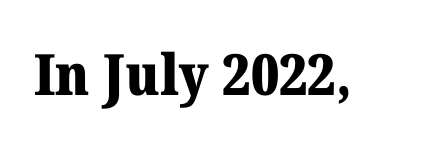
Q: Is the text bold? A: Yes.
Q: Is the text italic (slanted)? A: No, it is upright.
Q: Is the typeface a serif or a sans-serif typeface? A: Serif.
Q: Is the text underlined? A: No.
Q: Is the spacing between letters normal or unusually wide? A: Normal.
Q: Width (condensed, normal, or wide)? A: Normal.
Q: Stroke contrast? A: Medium.
Q: x-height? A: Medium.
Q: Monospaced? A: No.
